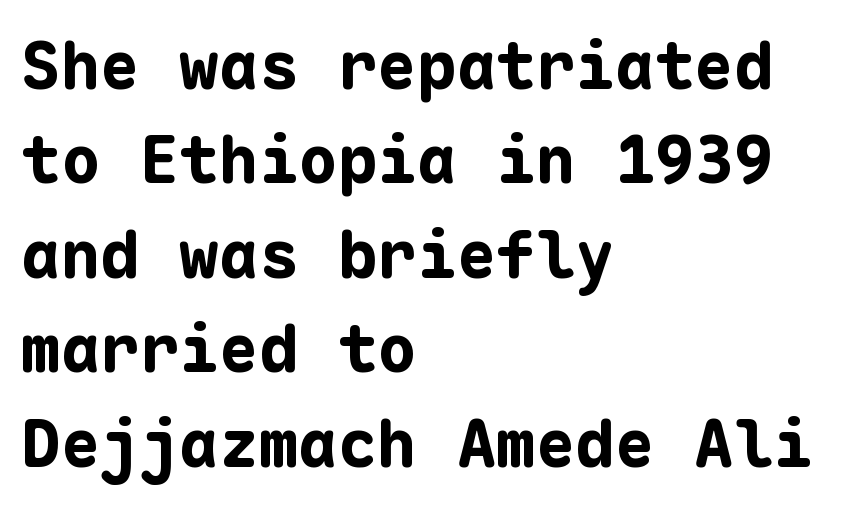
{"serif": "no", "italic": "no", "bold": "yes", "weight": "bold", "width": "normal", "stroke_contrast": "low", "x_height": "medium", "monospaced": "yes", "underline": "no", "align": "left", "line_spacing": "normal", "line_spacing_ratio": 1.43, "letter_spacing": "normal", "letter_spacing_em": 0.0, "glyph_px": 66}
